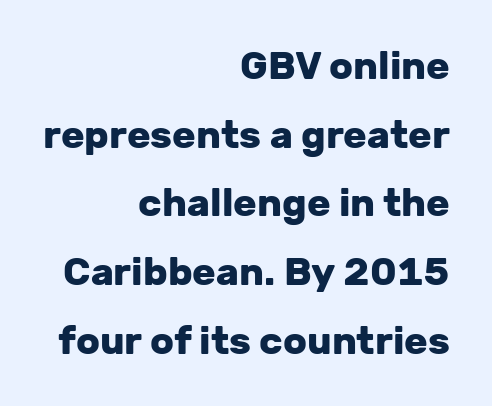
Q: Is the text bold? A: Yes.
Q: Is the text italic (slanted)? A: No, it is upright.
Q: Is the typeface a serif or a sans-serif typeface? A: Sans-serif.
Q: Is the text underlined? A: No.
Q: How is the paragraph aligned? A: Right-aligned.
Q: Is the spacing between letters normal or unusually wide? A: Normal.
Q: Width (condensed, normal, or wide)? A: Normal.
Q: Stroke contrast? A: Low.
Q: x-height? A: Medium.
Q: Monospaced? A: No.
